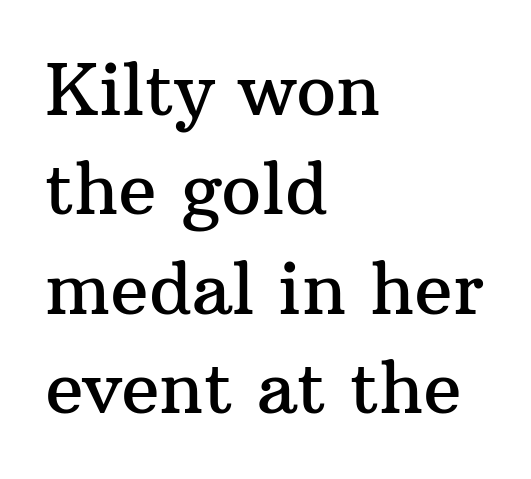
The image shows 71 px serif type, upright; set left-aligned, normal line spacing (1.4x), normal letter spacing, not underlined; medium stroke contrast and a medium x-height.
